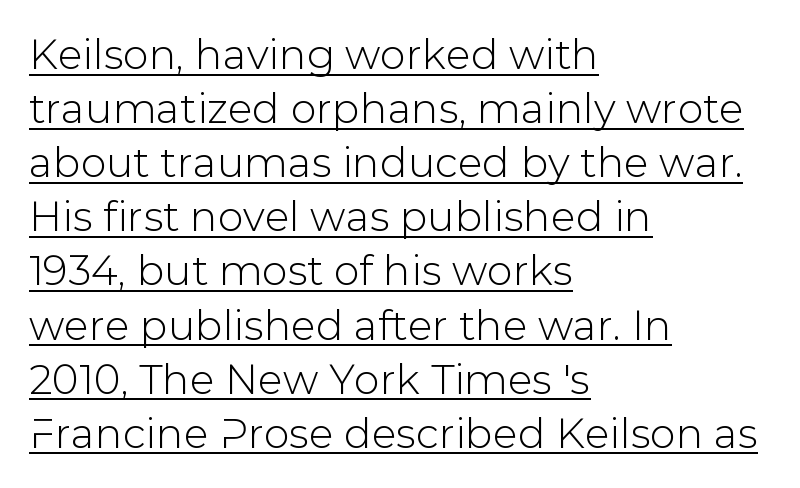
Q: Is the text italic (slanted)? A: No, it is upright.
Q: Is the typeface a serif or a sans-serif typeface? A: Sans-serif.
Q: Is the text underlined? A: Yes.
Q: How is the paragraph aligned? A: Left-aligned.
Q: Is the spacing between letters normal or unusually wide? A: Normal.
Q: Is the spacing between lines tight, normal or loose? A: Normal.
Q: Width (condensed, normal, or wide)? A: Normal.
Q: Stroke contrast? A: Low.
Q: x-height? A: Medium.
Q: Monospaced? A: No.
